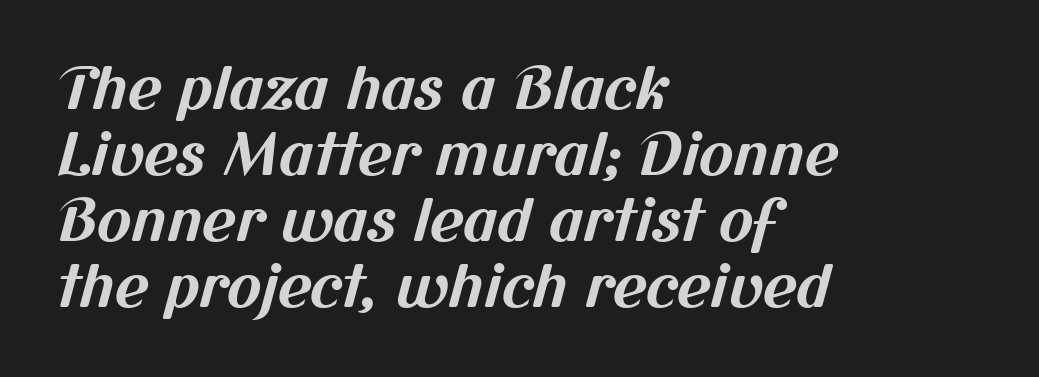
The image shows 58 px bold sans-serif type; set left-aligned, tight line spacing (1.14x), normal letter spacing, not underlined; medium stroke contrast and a medium x-height.
